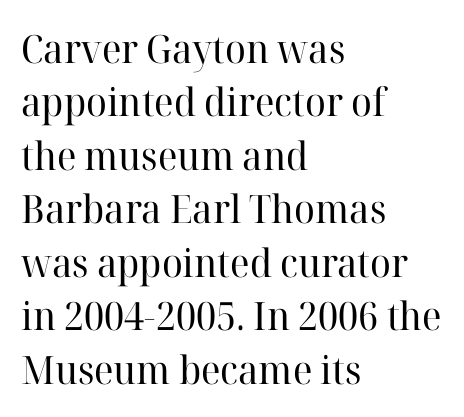
{"serif": "yes", "italic": "no", "bold": "no", "weight": "regular", "width": "normal", "stroke_contrast": "high", "x_height": "medium", "monospaced": "no", "underline": "no", "align": "left", "line_spacing": "normal", "line_spacing_ratio": 1.37, "letter_spacing": "normal", "letter_spacing_em": 0.0, "glyph_px": 39}
